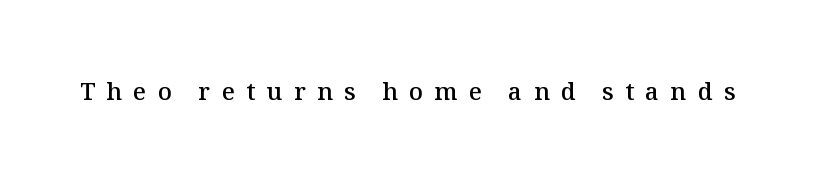
Firm but not heavy-handed strokes: this text is semibold. The type sits square on the baseline with zero lean. Students, note that the glyphs here are deliberately spaced far apart. Just letters on the line, the space beneath them empty.
